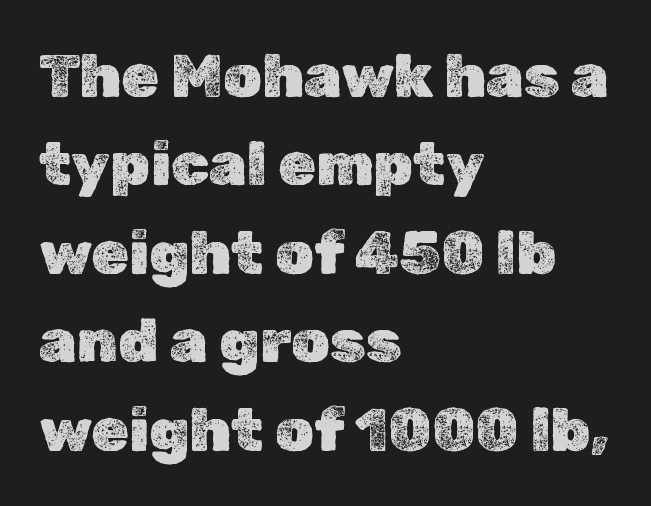
Q: Is the text italic (slanted)? A: No, it is upright.
Q: Is the text underlined? A: No.
Q: How is the paragraph aligned? A: Left-aligned.
Q: Is the spacing between letters normal or unusually wide? A: Normal.
Q: Is the spacing between lines tight, normal or loose? A: Normal.
Q: Width (condensed, normal, or wide)? A: Normal.
Q: x-height? A: Medium.
Q: Monospaced? A: No.
